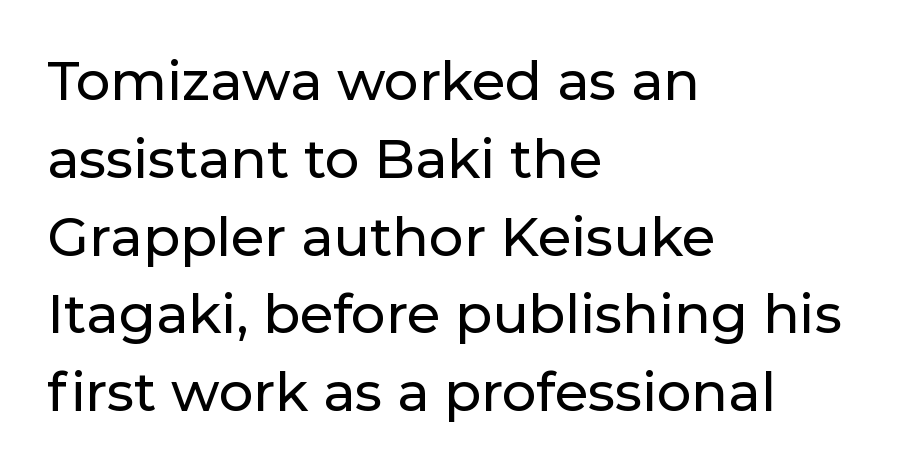
{"serif": "no", "italic": "no", "width": "normal", "stroke_contrast": "low", "x_height": "medium", "monospaced": "no", "underline": "no", "align": "left", "line_spacing": "normal", "line_spacing_ratio": 1.44, "letter_spacing": "normal", "letter_spacing_em": 0.0, "glyph_px": 54}
